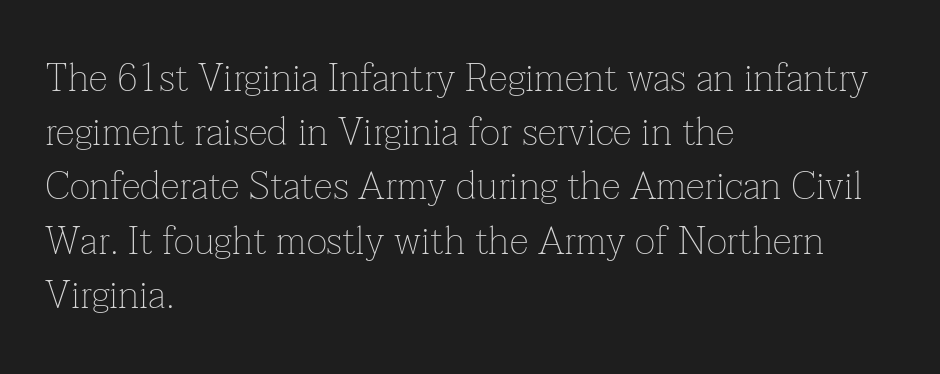
{"serif": "yes", "italic": "no", "bold": "no", "weight": "thin", "width": "normal", "stroke_contrast": "low", "x_height": "medium", "monospaced": "no", "underline": "no", "align": "left", "line_spacing": "normal", "line_spacing_ratio": 1.39, "letter_spacing": "normal", "letter_spacing_em": 0.0, "glyph_px": 39}
